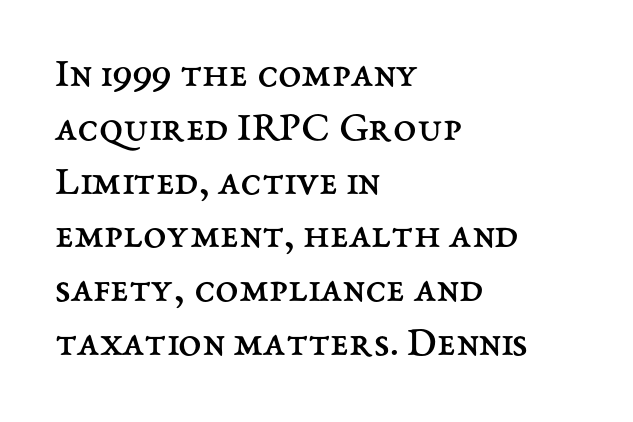
Q: Is the text bold? A: No.
Q: Is the text italic (slanted)? A: No, it is upright.
Q: Is the text underlined? A: No.
Q: How is the paragraph aligned? A: Left-aligned.
Q: Is the spacing between letters normal or unusually wide? A: Normal.
Q: Is the spacing between lines tight, normal or loose? A: Normal.
Q: Width (condensed, normal, or wide)? A: Normal.
Q: Stroke contrast? A: Medium.
Q: x-height? A: Medium.
Q: Monospaced? A: No.
